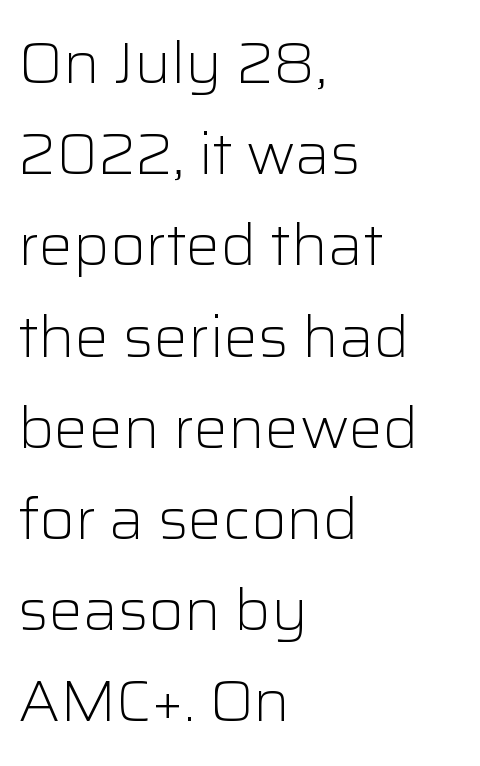
The image shows 57 px light sans-serif type, upright; set left-aligned, normal line spacing (1.6x), normal letter spacing, not underlined; low stroke contrast and a medium x-height.
